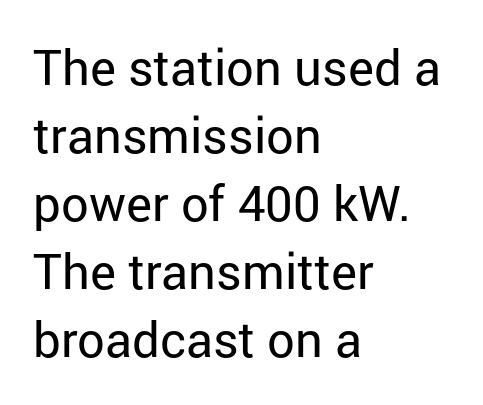
Q: Is the text bold? A: No.
Q: Is the text italic (slanted)? A: No, it is upright.
Q: Is the typeface a serif or a sans-serif typeface? A: Sans-serif.
Q: Is the text underlined? A: No.
Q: How is the paragraph aligned? A: Left-aligned.
Q: Is the spacing between letters normal or unusually wide? A: Normal.
Q: Is the spacing between lines tight, normal or loose? A: Normal.
Q: Width (condensed, normal, or wide)? A: Normal.
Q: Stroke contrast? A: Low.
Q: x-height? A: Medium.
Q: Monospaced? A: No.
